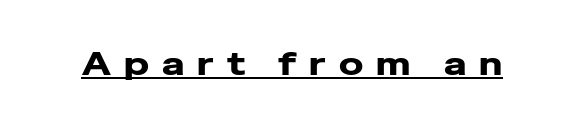
Q: Is the text bold? A: Yes.
Q: Is the text italic (slanted)? A: No, it is upright.
Q: Is the typeface a serif or a sans-serif typeface? A: Sans-serif.
Q: Is the text underlined? A: Yes.
Q: Is the spacing between letters normal or unusually wide? A: Unusually wide.
Q: Width (condensed, normal, or wide)? A: Wide.
Q: Stroke contrast? A: Low.
Q: x-height? A: Medium.
Q: Monospaced? A: No.
